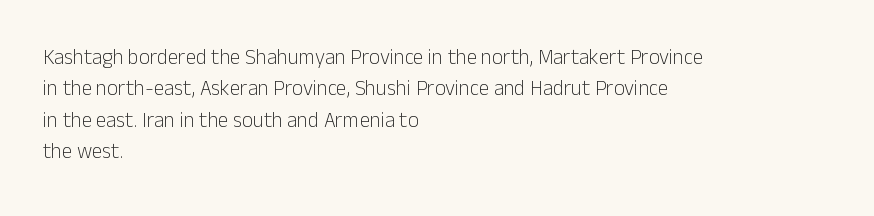
Ordinary non-slanted type is in use. Honestly, the row spacing looks completely unremarkable. These lines keep a tight, regular rhythm from letter to letter. These lines stack with their left ends in a neat column.
